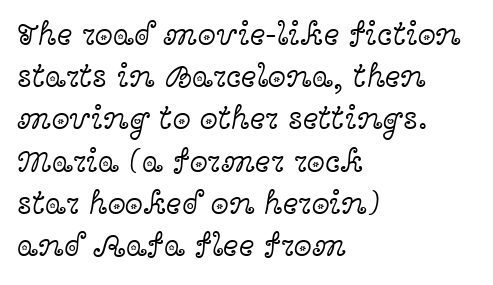
Q: Is the text bold? A: No.
Q: Is the text italic (slanted)? A: No, it is upright.
Q: Is the typeface a serif or a sans-serif typeface? A: Serif.
Q: Is the text underlined? A: No.
Q: How is the paragraph aligned? A: Left-aligned.
Q: Is the spacing between letters normal or unusually wide? A: Normal.
Q: Is the spacing between lines tight, normal or loose? A: Normal.
Q: Width (condensed, normal, or wide)? A: Wide.
Q: x-height? A: Medium.
Q: Monospaced? A: No.
